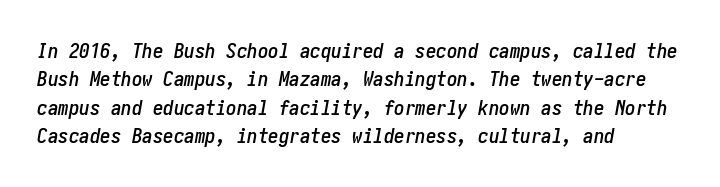
Q: Is the text italic (slanted)? A: Yes, it leans right by about 10 degrees.
Q: Is the text underlined? A: No.
Q: How is the paragraph aligned? A: Left-aligned.
Q: Is the spacing between letters normal or unusually wide? A: Normal.
Q: Is the spacing between lines tight, normal or loose? A: Normal.
